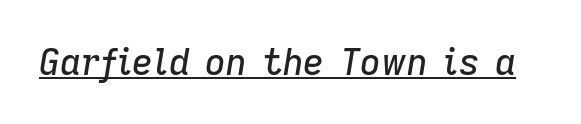
Q: Is the text italic (slanted)? A: Yes, it leans right by about 9 degrees.
Q: Is the text underlined? A: Yes.
Q: Is the spacing between letters normal or unusually wide? A: Normal.
Q: Width (condensed, normal, or wide)? A: Normal.
Q: Stroke contrast? A: Low.
Q: x-height? A: Medium.
Q: Monospaced? A: No.
